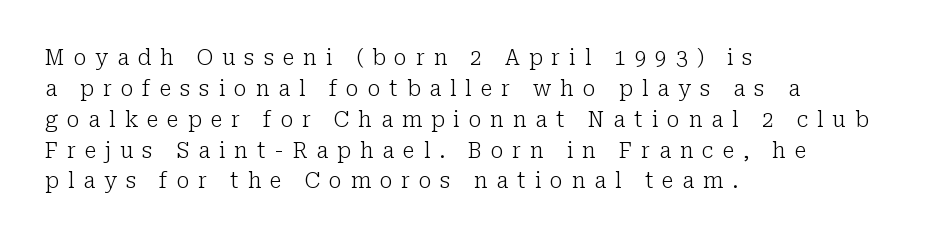
Summary of vertical rhythm: regular, with standard interline spacing. The letterforms stand isolated, each surrounded by extra space. Plain, unruled lines of type. This is roman type, the default non-slanted kind.
